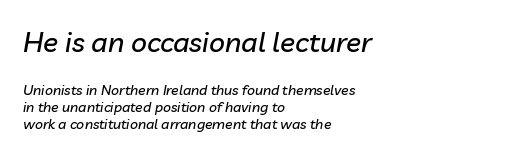
{"italic": "yes", "lean": "right", "slant_degrees": 10, "width": "normal", "stroke_contrast": "low", "x_height": "medium", "monospaced": "no", "underline": "no", "align": "left", "line_spacing_ratio": 1.22, "letter_spacing": "normal", "letter_spacing_em": 0.0, "larger_block": "first", "size_ratio": 2.0, "glyph_px": 28}
